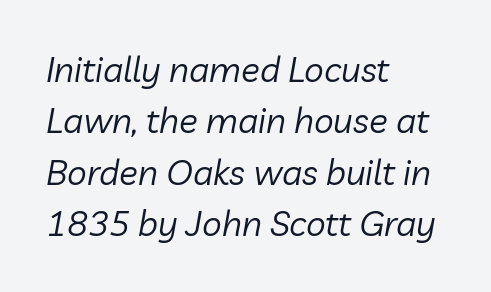
{"italic": "yes", "lean": "right", "slant_degrees": 10, "bold": "no", "weight": "regular", "width": "normal", "stroke_contrast": "low", "x_height": "medium", "monospaced": "no", "underline": "no", "align": "left", "line_spacing": "normal", "line_spacing_ratio": 1.47, "letter_spacing": "normal", "letter_spacing_em": 0.0, "glyph_px": 35}
